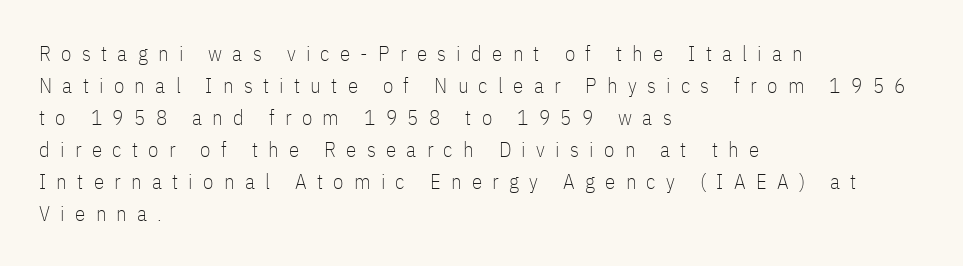
Glyph-to-glyph distance is far greater than everyday printed text. Do the letters lean? They stand straight. Reading down the column, the eye jumps a familiar distance to each next line. This reads as an unemphasized weight, regular at the heaviest. The text block is weighted toward the left margin, trailing off unevenly rightward.
